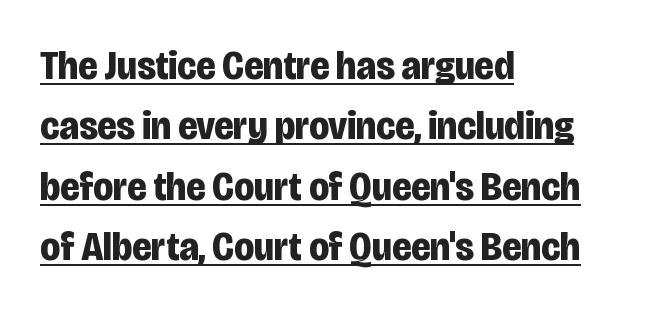
{"serif": "no", "italic": "no", "bold": "yes", "weight": "bold", "width": "condensed", "stroke_contrast": "low", "x_height": "large", "monospaced": "no", "underline": "yes", "align": "left", "line_spacing": "normal", "line_spacing_ratio": 1.47, "letter_spacing": "normal", "letter_spacing_em": 0.0, "glyph_px": 41}
